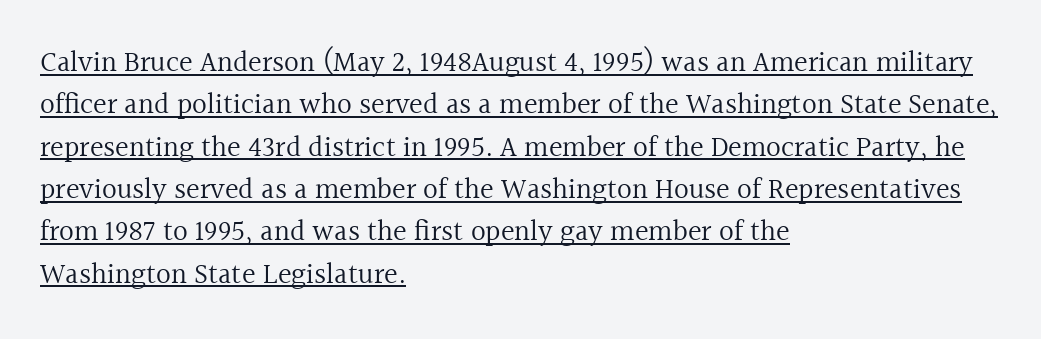
Q: Is the text bold? A: No.
Q: Is the text italic (slanted)? A: No, it is upright.
Q: Is the typeface a serif or a sans-serif typeface? A: Serif.
Q: Is the text underlined? A: Yes.
Q: How is the paragraph aligned? A: Left-aligned.
Q: Is the spacing between letters normal or unusually wide? A: Normal.
Q: Is the spacing between lines tight, normal or loose? A: Normal.
Q: Width (condensed, normal, or wide)? A: Normal.
Q: x-height? A: Medium.
Q: Monospaced? A: No.
